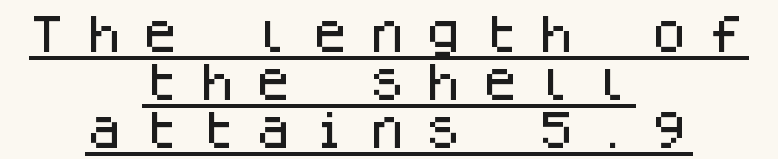
{"serif": "no", "italic": "no", "width": "normal", "stroke_contrast": "low", "x_height": "large", "monospaced": "yes", "underline": "yes", "align": "center", "line_spacing_ratio": 1.17, "letter_spacing": "wide", "letter_spacing_em": 0.38, "glyph_px": 41}
